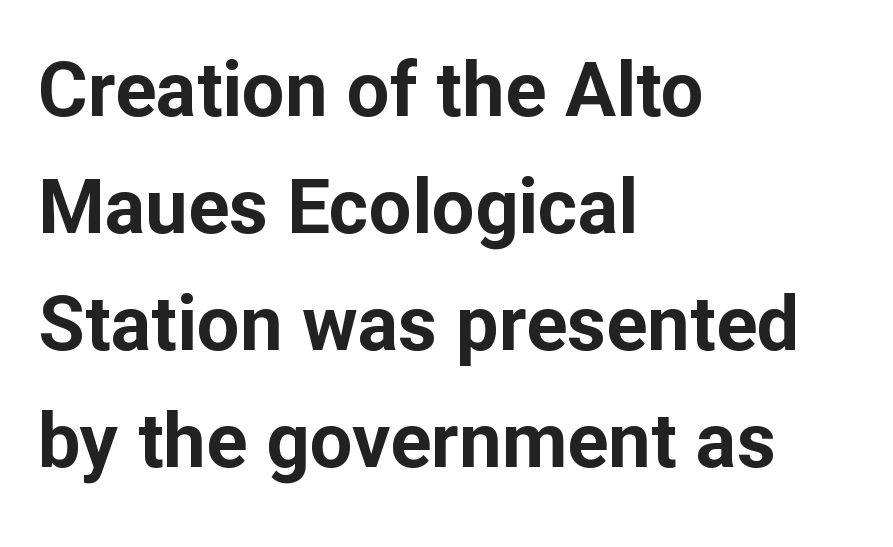
Leading matches the norm, producing a regular column. The horizontal fit of the characters is conventional and even. Every stem runs plumb, perpendicular to the baseline. Weight check: bold — yes, fully. Descenders hang freely into open space.
